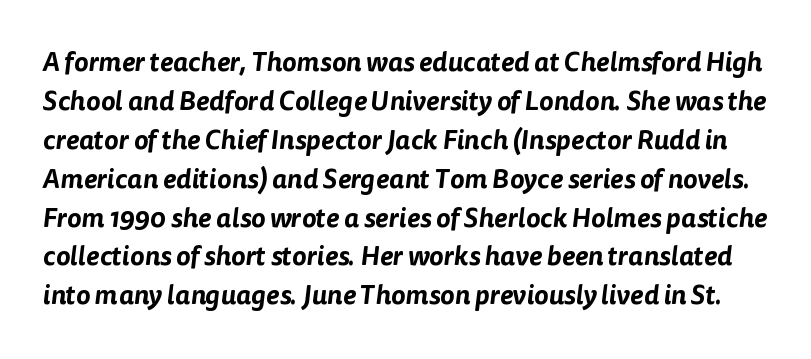
Honestly, the letter spacing is just normal — you wouldn't notice it. Horizontal bands of white between lines are of average thickness. Clear beneath every line of the passage.
